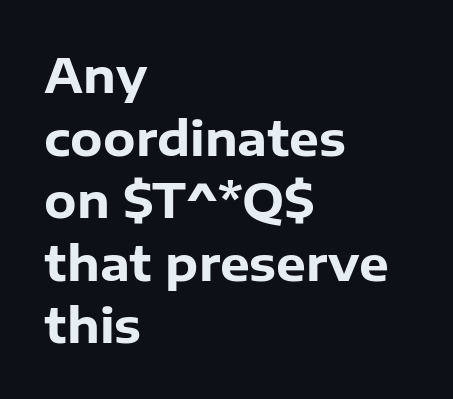
Each letter keeps its own natural width here, so spacing adapts to shape. The specimen omits any rule beneath the text block's lines. In terms of weight, the rendering is a true, heavy bold. This sample uses a sans-serif face. Horizontal alignment here is leftward, the default for most running prose. A typesetter would mark this as roman, not italic.
